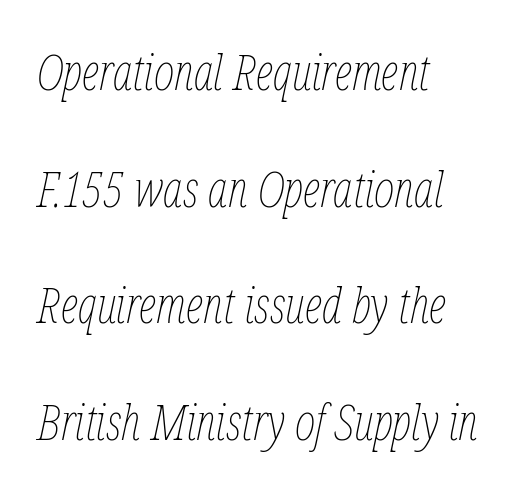
Glyph-to-glyph distance matches everyday printed text. Think of a printed novel: that variable character pitch is what you see here. Observe the lean: these are italic letterforms. The string is rendered with underlining switched off. Vertically, the passage feels expansive, rows floating well apart. The face looks like a standard text weight, possibly lighter.
